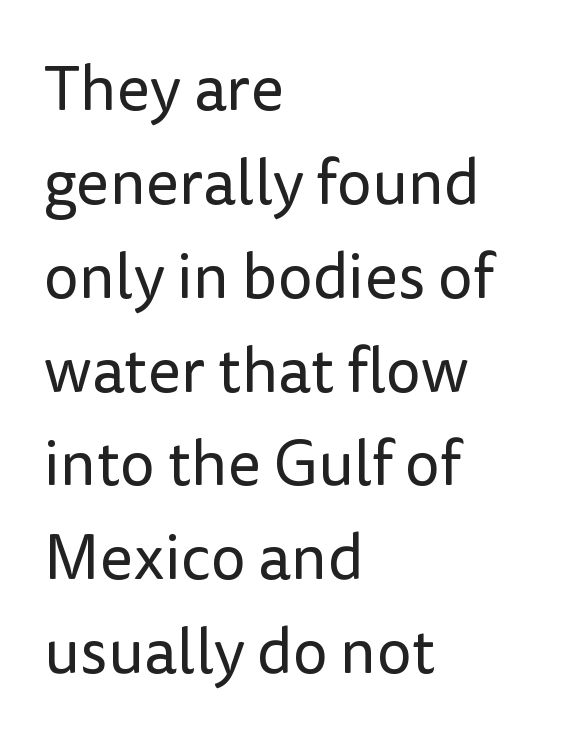
The ragged edge is on the right, which tells us the setting is flush left. A typesetter would call this proportional, since set widths differ per character. The words here are not underlined. Compared with a typical body face, this is equally light or lighter still. Regular leading. The letters carry no serifs — their stems end cleanly without finishing strokes.
